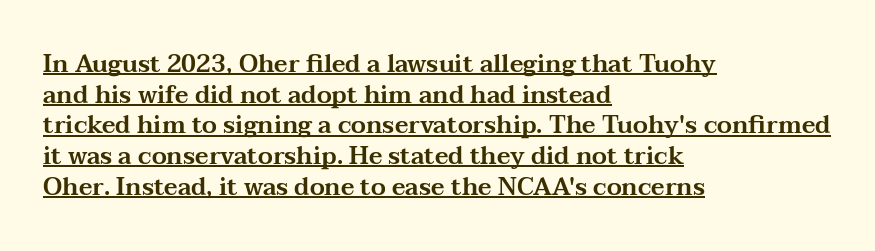
Q: Is the text italic (slanted)? A: No, it is upright.
Q: Is the text underlined? A: Yes.
Q: How is the paragraph aligned? A: Left-aligned.
Q: Is the spacing between letters normal or unusually wide? A: Normal.
Q: Is the spacing between lines tight, normal or loose? A: Normal.
